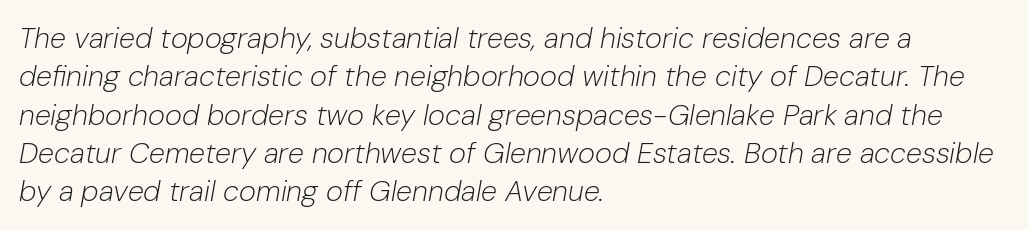
The image shows 29 px light type, italic (leaning right); set left-aligned, normal line spacing (1.32x), normal letter spacing, not underlined; low stroke contrast and a medium x-height.
